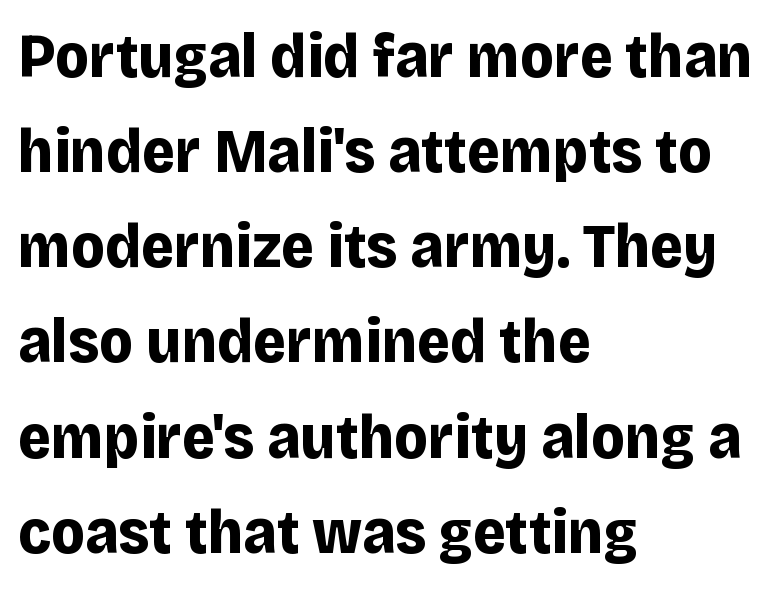
If you drew a line through each stem, it would be perfectly vertical. Each word holds together tightly as a unit, with standard inter-letter gaps. The block of text has a typical density, with ordinary space between rows. Note the varied advance widths — an 'i' is clearly narrower than an 'm'.
